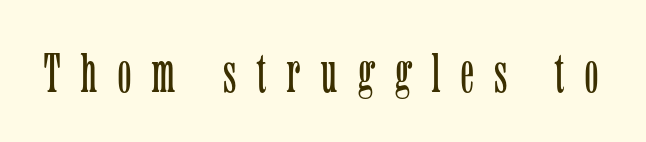
The image shows 56 px light, condensed serif type, upright; set unusually wide letter spacing (+0.36 em), not underlined; low stroke contrast and a medium x-height.
